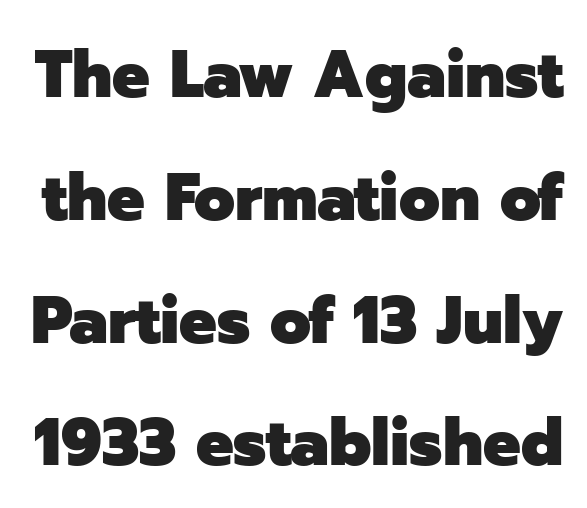
The words here are not underlined. The passage shown is typed in a proportional face where columns would drift. No italicization has been applied; the sample stays upright. Typesetter's note: full bold, strokes at maximum text heaviness. A sans-serif font was chosen for this passage. The face used here is rendered with its standard letterfit.
